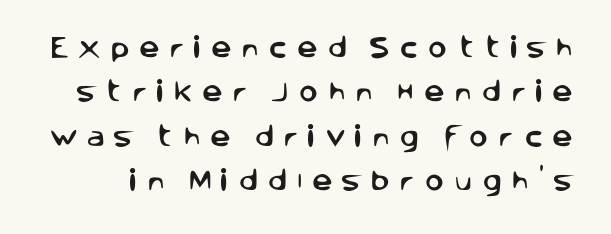
Q: Is the text italic (slanted)? A: No, it is upright.
Q: Is the text underlined? A: No.
Q: Is the spacing between letters normal or unusually wide? A: Unusually wide.
Q: Is the spacing between lines tight, normal or loose? A: Loose.
